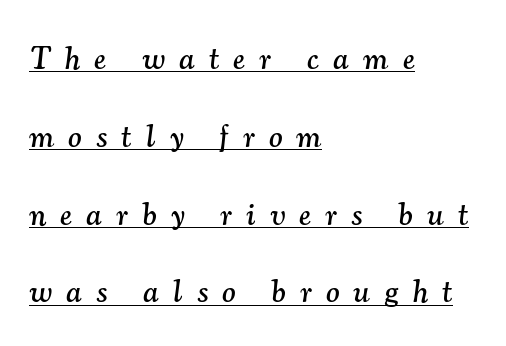
Q: Is the text italic (slanted)? A: Yes, it leans right by about 7 degrees.
Q: Is the typeface a serif or a sans-serif typeface? A: Serif.
Q: Is the text underlined? A: Yes.
Q: How is the paragraph aligned? A: Left-aligned.
Q: Is the spacing between letters normal or unusually wide? A: Unusually wide.
Q: Is the spacing between lines tight, normal or loose? A: Loose.
Q: Width (condensed, normal, or wide)? A: Normal.
Q: Stroke contrast? A: Medium.
Q: x-height? A: Small.
Q: Monospaced? A: No.
